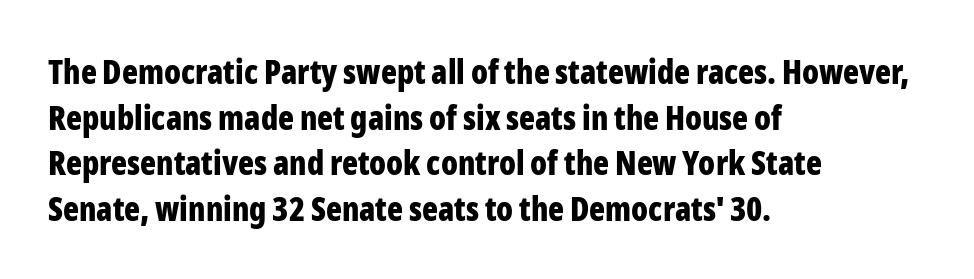
Character widths vary here, with narrow letters taking less room than wide ones. Casual observation: everything's shoved over to the left. What stands out about the letter spacing? Nothing — it is the standard amount. Honestly, the row spacing looks completely unremarkable. Nothing sits at the stroke ends, so this counts as sans-serif.
